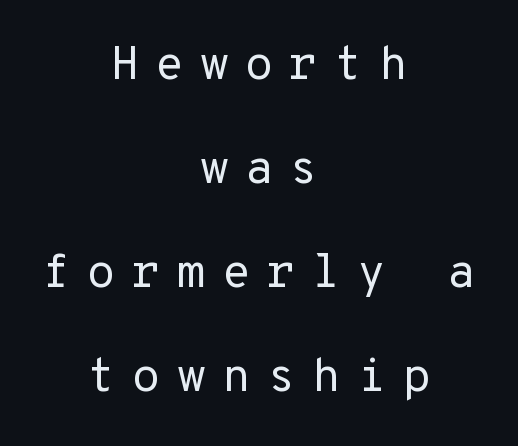
You could only call the tracking loose — the letters float apart. Is this a sans? Yes — the strokes have no serifs. No extra ink here — the face is not bold. Descenders are the only things crossing below the line. It's the straight-up-and-down kind of type. If you folded the block vertically in half, each line would mirror itself in length.
